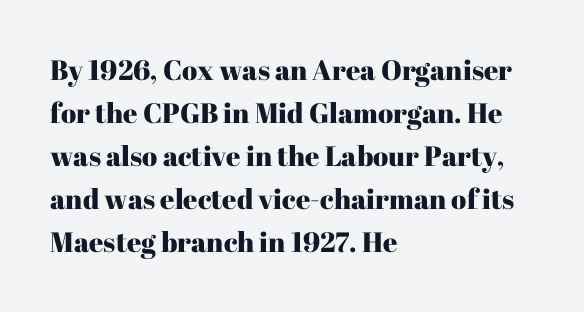
Do the characters align in a grid? No, the font is proportional. Italic? Not at all — the glyphs are vertical. The compositor pushed each line to the left boundary. Little horizontal feet cap the strokes, marking this as serif type. The lines sit at an ordinary, default distance from one another. The face used here is rendered with its standard letterfit.
